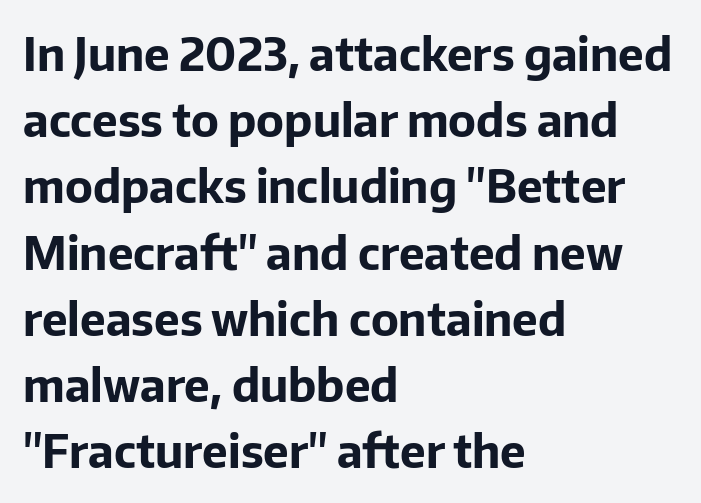
Glyph-to-glyph distance matches everyday printed text. Nobody drew a line under any word here. The designer left line spacing at the default. Teacher's note: observe the even left margin — that is flush-left alignment.
